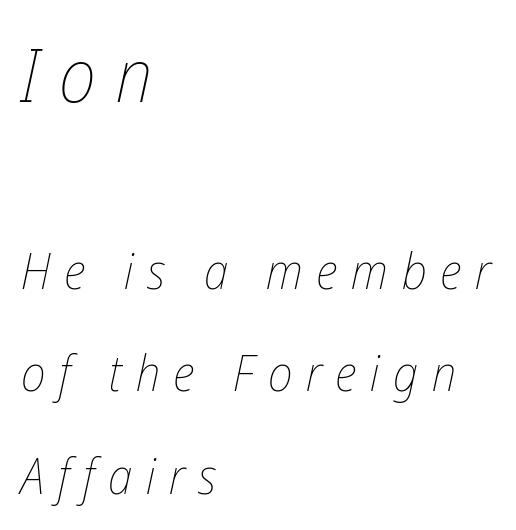
{"italic": "yes", "lean": "right", "slant_degrees": 12, "bold": "no", "weight": "thin", "width": "condensed", "stroke_contrast": "low", "x_height": "medium", "monospaced": "no", "underline": "no", "align": "left", "line_spacing": "loose", "line_spacing_ratio": 2.05, "letter_spacing": "wide", "letter_spacing_em": 0.27, "larger_block": "first", "size_ratio": 1.5, "glyph_px": 75}
